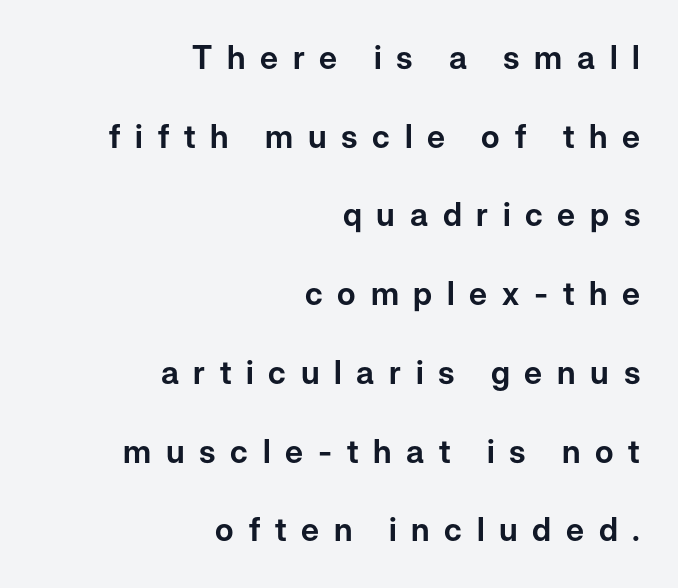
Q: Is the text italic (slanted)? A: No, it is upright.
Q: Is the typeface a serif or a sans-serif typeface? A: Sans-serif.
Q: Is the text underlined? A: No.
Q: How is the paragraph aligned? A: Right-aligned.
Q: Is the spacing between letters normal or unusually wide? A: Unusually wide.
Q: Is the spacing between lines tight, normal or loose? A: Loose.
Q: Width (condensed, normal, or wide)? A: Normal.
Q: Stroke contrast? A: Low.
Q: x-height? A: Medium.
Q: Monospaced? A: No.
